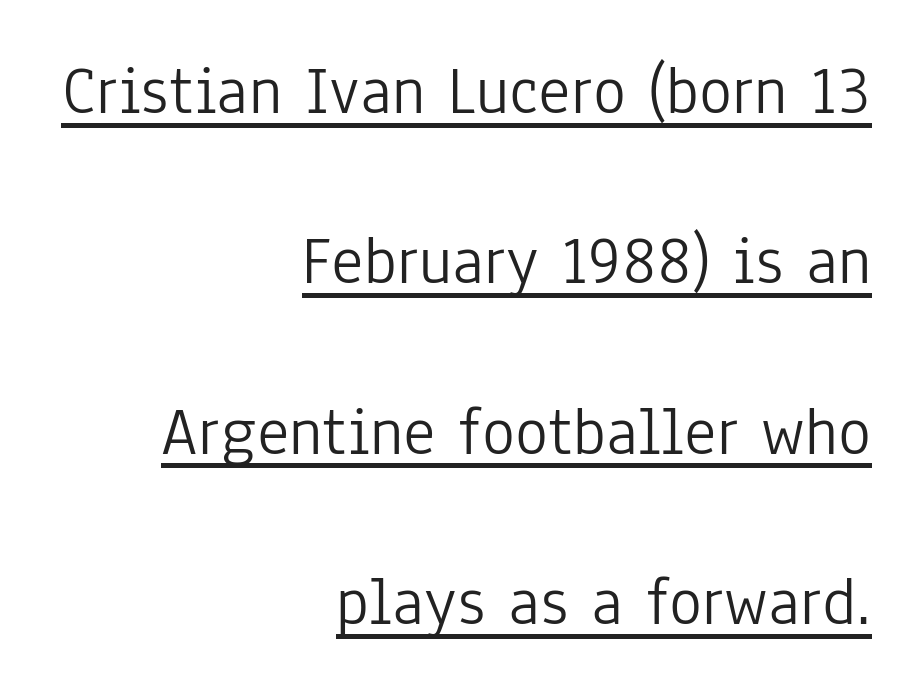
The image shows 69 px light, condensed sans-serif type, upright; set right-aligned, loose line spacing (2.47x), normal letter spacing, underlined; low stroke contrast and a medium x-height.
